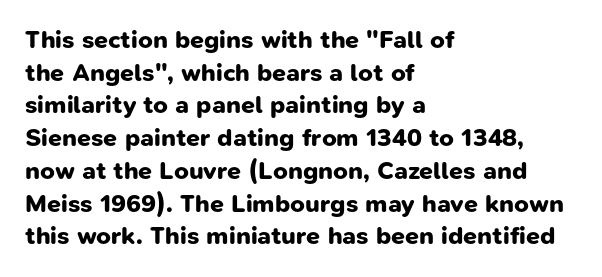
{"bold": "yes", "underline": "no", "align": "left", "line_spacing": "normal", "line_spacing_ratio": 1.31, "letter_spacing": "normal", "letter_spacing_em": 0.0, "glyph_px": 25}
